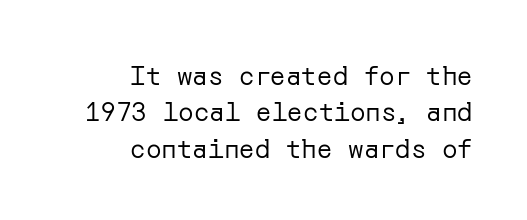
Q: Is the text bold? A: No.
Q: Is the text italic (slanted)? A: No, it is upright.
Q: Is the text underlined? A: No.
Q: How is the paragraph aligned? A: Right-aligned.
Q: Is the spacing between letters normal or unusually wide? A: Normal.
Q: Is the spacing between lines tight, normal or loose? A: Normal.
